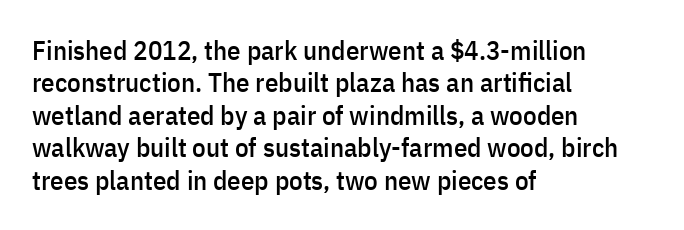
The image shows 27 px text type, upright; set left-aligned, line spacing 1.2x, normal letter spacing, not underlined.
